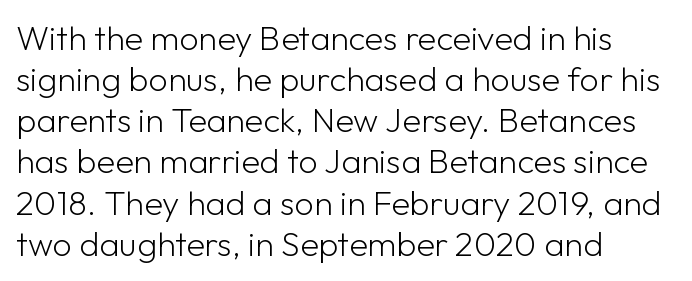
The image shows 34 px light sans-serif type, upright; set left-aligned, line spacing 1.21x, normal letter spacing, not underlined; low stroke contrast and a medium x-height.
